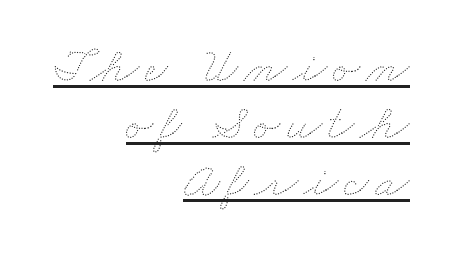
Q: Is the text bold? A: No.
Q: Is the text underlined? A: Yes.
Q: How is the paragraph aligned? A: Right-aligned.
Q: Is the spacing between lines tight, normal or loose? A: Tight.
Q: Width (condensed, normal, or wide)? A: Wide.
Q: Stroke contrast? A: Medium.
Q: x-height? A: Small.
Q: Monospaced? A: No.
